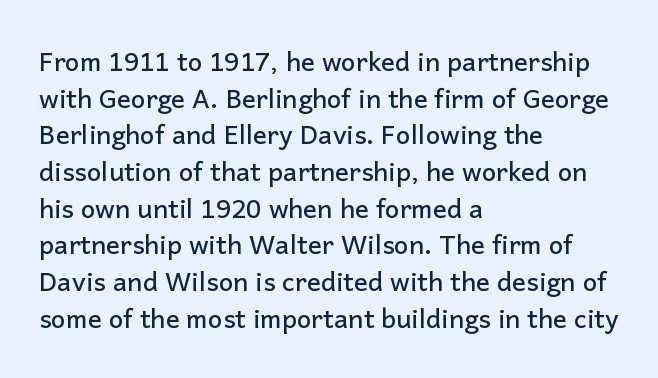
The image shows 26 px text type, upright; set left-aligned, normal line spacing (1.41x), normal letter spacing, not underlined.
